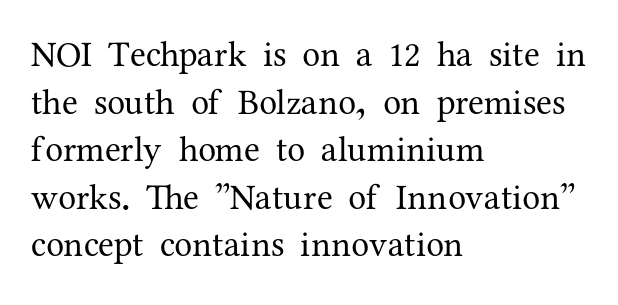
The letters stand upright; this is a roman face. The passage shown stacks its lines at a standard gap. Underline: absent. The typesetting does not lean heavy: it is not bold. Honestly, the letter spacing is just normal — you wouldn't notice it.
